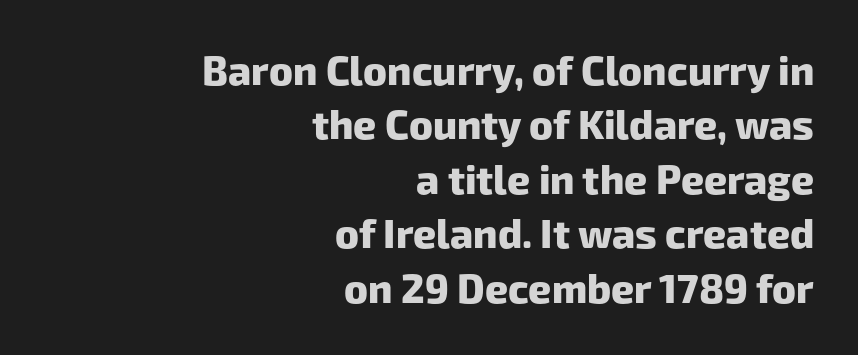
Q: Is the text bold? A: Yes.
Q: Is the typeface a serif or a sans-serif typeface? A: Sans-serif.
Q: Is the text underlined? A: No.
Q: How is the paragraph aligned? A: Right-aligned.
Q: Is the spacing between letters normal or unusually wide? A: Normal.
Q: Is the spacing between lines tight, normal or loose? A: Normal.
Q: Width (condensed, normal, or wide)? A: Normal.
Q: Stroke contrast? A: Low.
Q: x-height? A: Medium.
Q: Monospaced? A: No.
